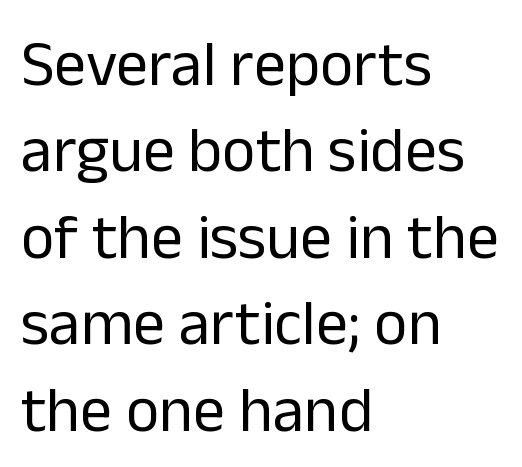
{"serif": "no", "italic": "no", "bold": "no", "weight": "regular", "width": "normal", "stroke_contrast": "low", "x_height": "medium", "monospaced": "no", "underline": "no", "align": "left", "line_spacing": "normal", "line_spacing_ratio": 1.35, "letter_spacing": "normal", "letter_spacing_em": 0.0, "glyph_px": 64}
